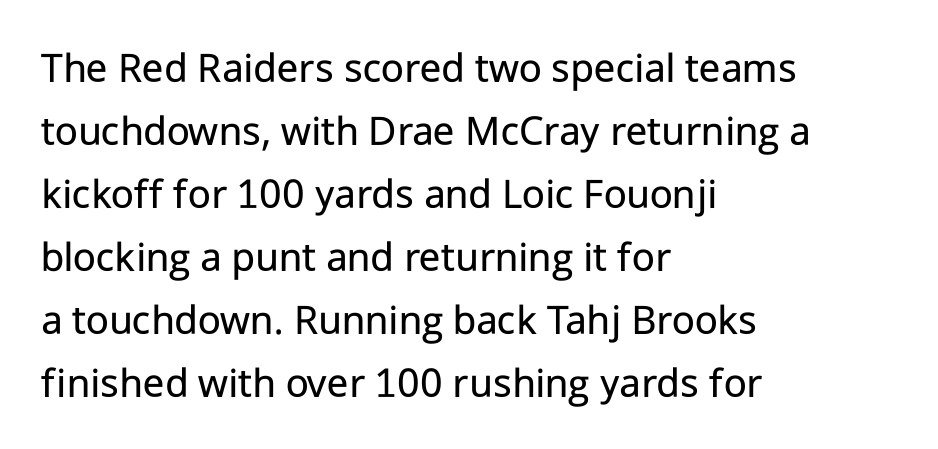
Q: Is the text bold? A: No.
Q: Is the text italic (slanted)? A: No, it is upright.
Q: Is the typeface a serif or a sans-serif typeface? A: Sans-serif.
Q: Is the text underlined? A: No.
Q: How is the paragraph aligned? A: Left-aligned.
Q: Is the spacing between letters normal or unusually wide? A: Normal.
Q: Is the spacing between lines tight, normal or loose? A: Normal.
Q: Width (condensed, normal, or wide)? A: Normal.
Q: Stroke contrast? A: Low.
Q: x-height? A: Medium.
Q: Monospaced? A: No.
